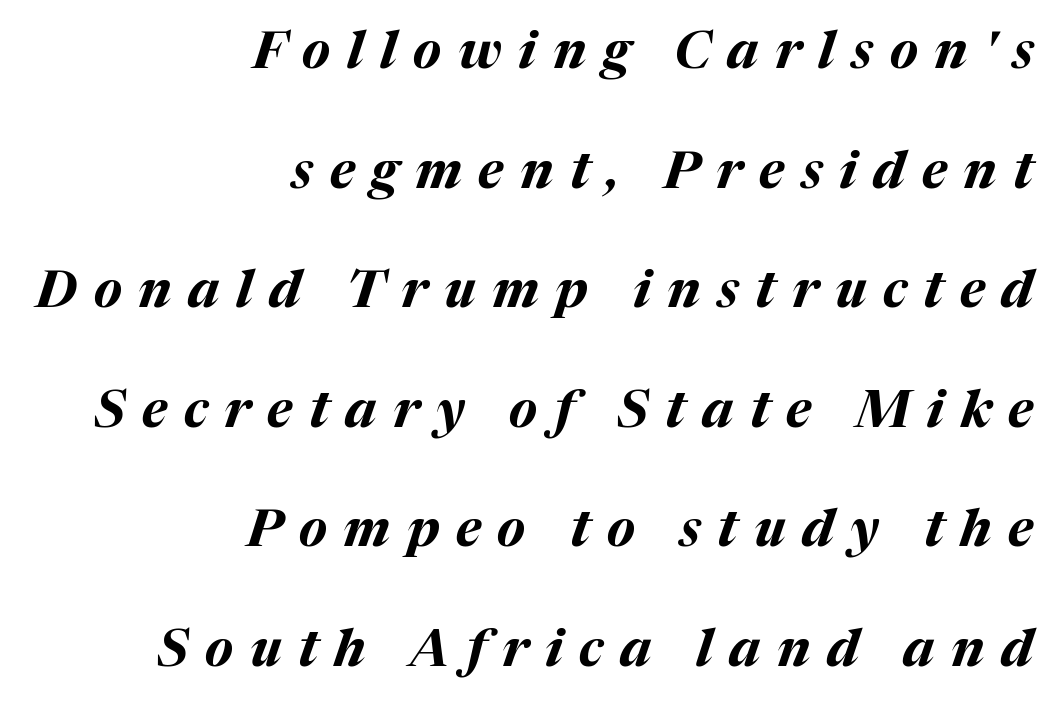
{"italic": "yes", "lean": "right", "slant_degrees": 17, "bold": "yes", "weight": "bold", "width": "normal", "stroke_contrast": "medium", "x_height": "medium", "monospaced": "no", "underline": "no", "align": "right", "line_spacing": "loose", "line_spacing_ratio": 2.3, "letter_spacing": "wide", "letter_spacing_em": 0.32, "glyph_px": 52}
